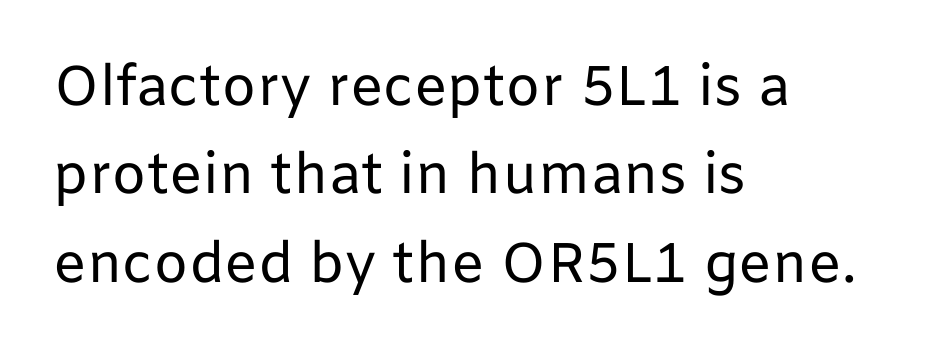
Q: Is the text bold? A: No.
Q: Is the text italic (slanted)? A: No, it is upright.
Q: Is the typeface a serif or a sans-serif typeface? A: Sans-serif.
Q: Is the text underlined? A: No.
Q: How is the paragraph aligned? A: Left-aligned.
Q: Is the spacing between letters normal or unusually wide? A: Normal.
Q: Is the spacing between lines tight, normal or loose? A: Normal.
Q: Width (condensed, normal, or wide)? A: Normal.
Q: Stroke contrast? A: Low.
Q: x-height? A: Medium.
Q: Monospaced? A: No.
